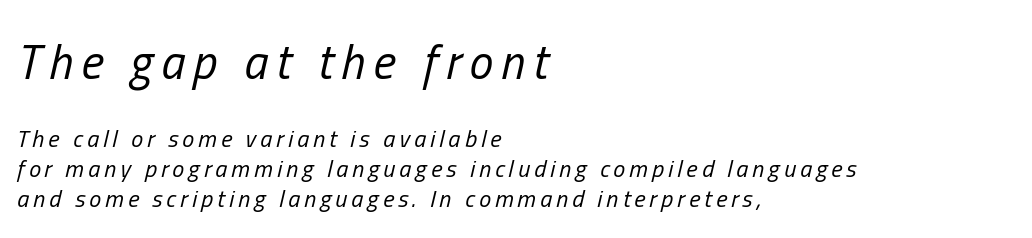
Is the type heavy? It reads as light-to-regular instead. Notice how descenders clear the ascenders below comfortably — that's standard leading. Type size steps down from the first block to the second. Yep, that's italic — everything's leaning. The space beneath each line is pristine and unruled.
